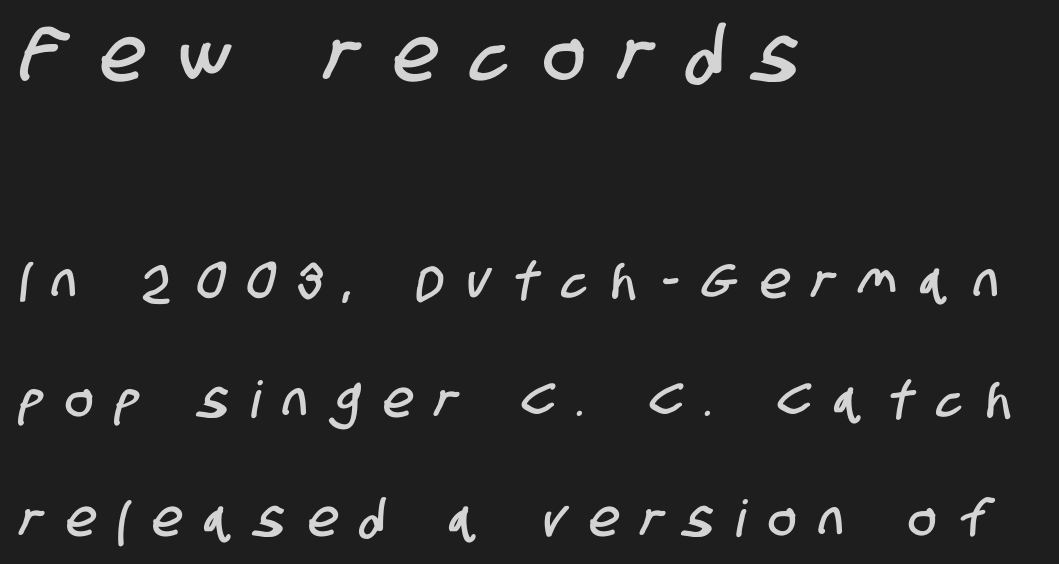
Q: Is the typeface a serif or a sans-serif typeface? A: Sans-serif.
Q: Is the text underlined? A: No.
Q: How is the paragraph aligned? A: Left-aligned.
Q: Is the spacing between letters normal or unusually wide? A: Unusually wide.
Q: Is the spacing between lines tight, normal or loose? A: Loose.
Q: Which block of text is set in a larger size, the first (top) or the second (bottom)? A: The first (top) one.
Q: Width (condensed, normal, or wide)? A: Condensed.
Q: Stroke contrast? A: Low.
Q: x-height? A: Large.
Q: Monospaced? A: No.
